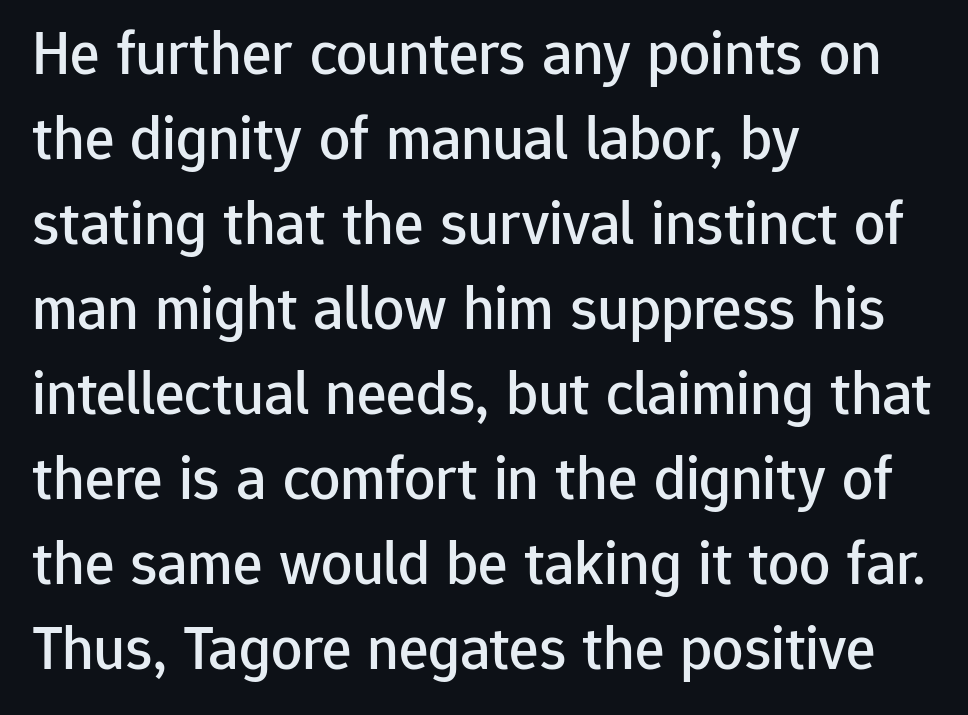
Q: Is the text italic (slanted)? A: No, it is upright.
Q: Is the typeface a serif or a sans-serif typeface? A: Sans-serif.
Q: Is the text underlined? A: No.
Q: How is the paragraph aligned? A: Left-aligned.
Q: Is the spacing between letters normal or unusually wide? A: Normal.
Q: Is the spacing between lines tight, normal or loose? A: Normal.
Q: Width (condensed, normal, or wide)? A: Normal.
Q: Stroke contrast? A: Low.
Q: x-height? A: Medium.
Q: Monospaced? A: No.
